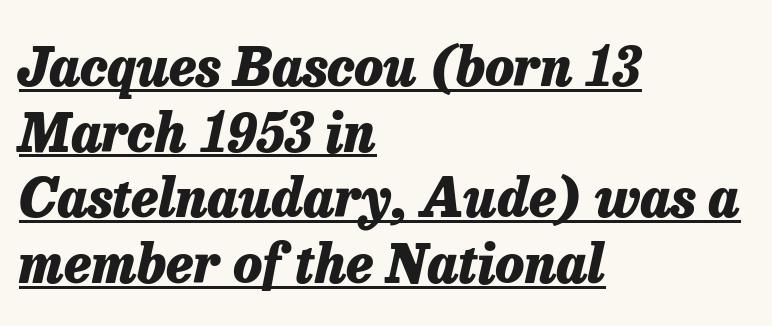
Q: Is the text bold? A: Yes.
Q: Is the text italic (slanted)? A: Yes, it leans right by about 13 degrees.
Q: Is the text underlined? A: Yes.
Q: How is the paragraph aligned? A: Left-aligned.
Q: Is the spacing between letters normal or unusually wide? A: Normal.
Q: Width (condensed, normal, or wide)? A: Normal.
Q: Stroke contrast? A: Low.
Q: x-height? A: Medium.
Q: Monospaced? A: No.
